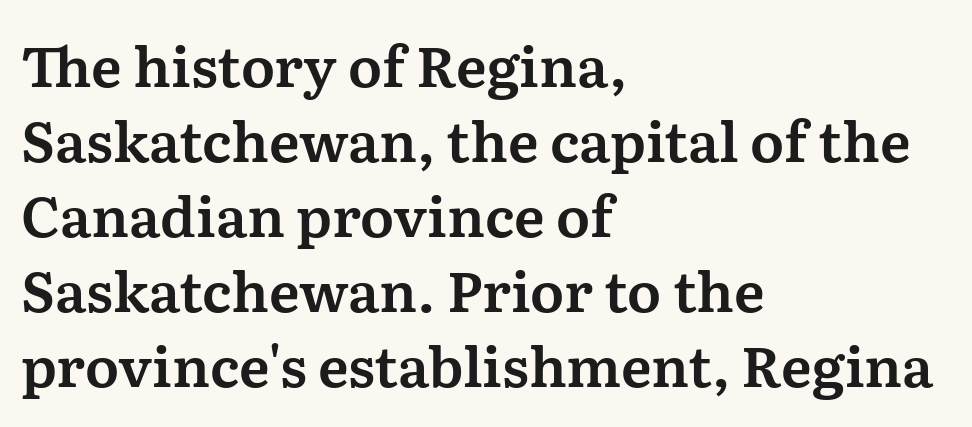
Serif or sans? Serif — the stroke terminals have little feet. The letters advance in unequal steps, a hallmark of proportional type. The line texture is even and compact thanks to regular tracking. Underline: absent.
